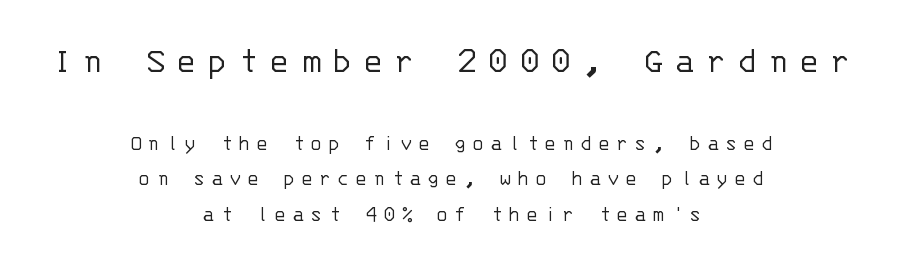
Q: Is the text bold? A: No.
Q: Is the text italic (slanted)? A: No, it is upright.
Q: Is the typeface a serif or a sans-serif typeface? A: Sans-serif.
Q: Is the text underlined? A: No.
Q: How is the paragraph aligned? A: Centered.
Q: Is the spacing between letters normal or unusually wide? A: Unusually wide.
Q: Is the spacing between lines tight, normal or loose? A: Normal.
Q: Which block of text is set in a larger size, the first (top) or the second (bottom)? A: The first (top) one.
Q: Width (condensed, normal, or wide)? A: Normal.
Q: Stroke contrast? A: Low.
Q: x-height? A: Large.
Q: Monospaced? A: Yes.
